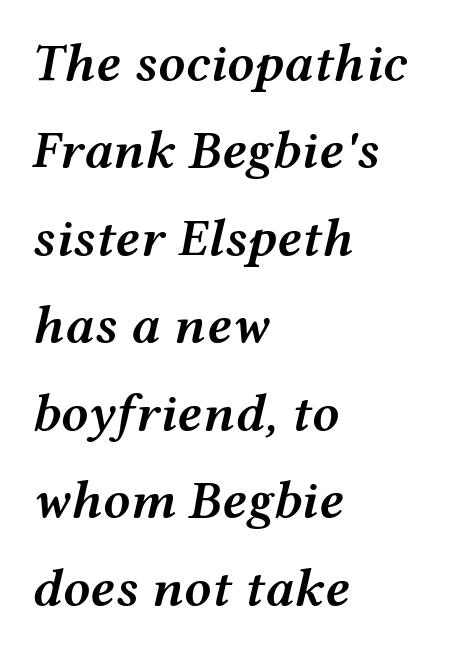
The image shows 54 px semibold, wide type, italic (leaning right); set left-aligned, normal line spacing (1.62x), normal letter spacing, not underlined; medium stroke contrast and a medium x-height.
